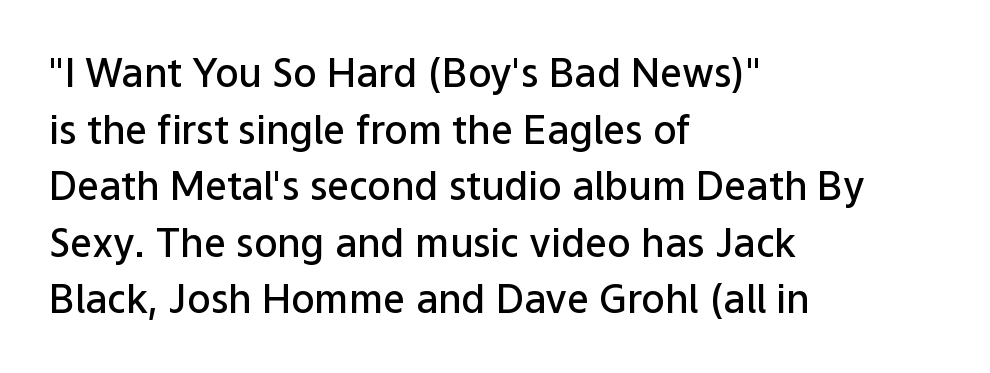
The rendering uses a semibold face; strokes are thickened but not to full bold. The passage shown has conventional tracking throughout. This sample has the flowing, uneven cadence of proportional lettering. Underlining? Definitely not there. A student would call this left alignment; a typographer would say flush left, rag right. Each letter's strokes conclude bluntly, with no projecting serifs.
